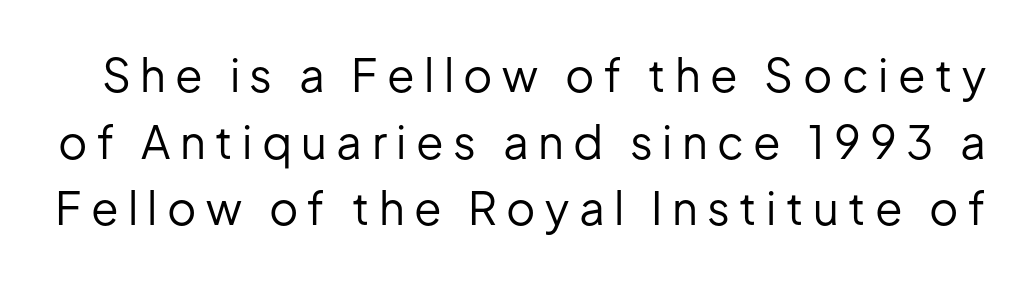
The image shows 45 px regular-weight sans-serif type, upright; set normal line spacing (1.48x), unusually wide letter spacing (+0.21 em), not underlined; low stroke contrast and a medium x-height.
